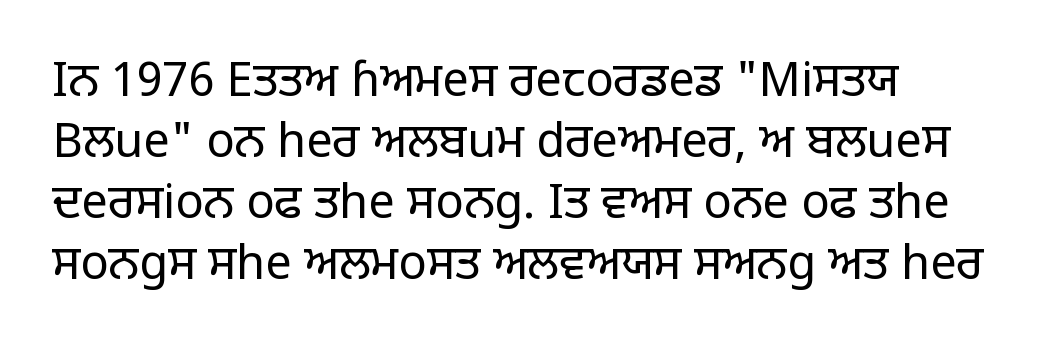
Look at the tracking — it's just the regular setting, nothing added. The passage shown stacks its lines at a standard gap. If you drew a line through each stem, it would be perfectly vertical. Descender tails drop into unmarked territory. The letters look calm and open, with moderate or lighter stems.
